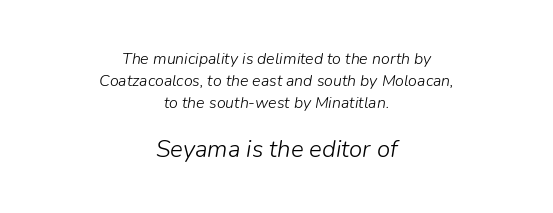
{"italic": "yes", "lean": "right", "slant_degrees": 9, "bold": "no", "underline": "no", "align": "center", "line_spacing": "normal", "line_spacing_ratio": 1.37, "letter_spacing": "normal", "letter_spacing_em": 0.0, "larger_block": "second", "size_ratio": 1.5, "glyph_px": 24}
